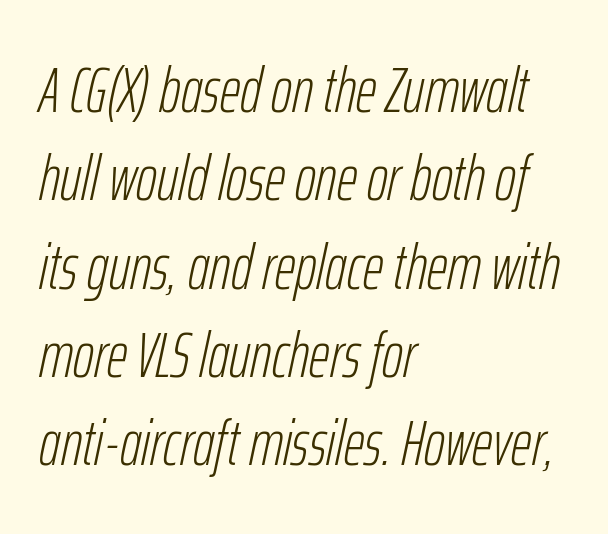
{"italic": "yes", "lean": "right", "slant_degrees": 12, "bold": "no", "weight": "light", "width": "condensed", "stroke_contrast": "low", "x_height": "medium", "monospaced": "no", "underline": "no", "align": "left", "line_spacing": "normal", "line_spacing_ratio": 1.38, "letter_spacing": "normal", "letter_spacing_em": 0.0, "glyph_px": 64}
